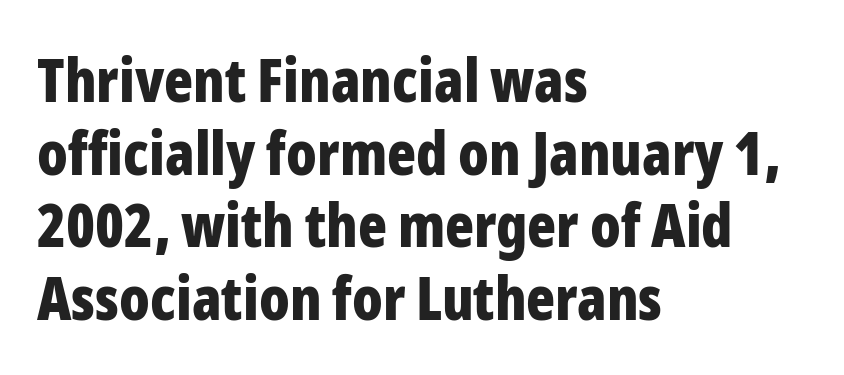
The image shows 60 px bold, condensed sans-serif type, upright; set left-aligned, line spacing 1.21x, normal letter spacing, not underlined; low stroke contrast and a medium x-height.
